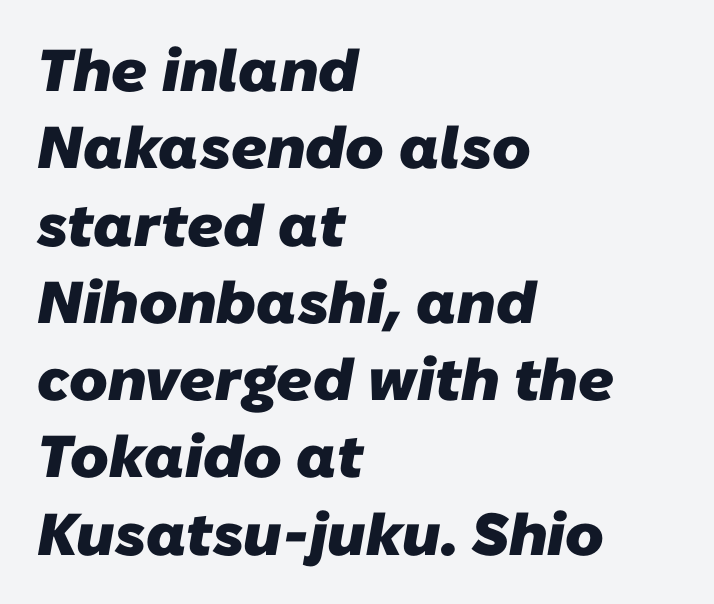
The image shows 59 px heavy sans-serif type; set left-aligned, normal line spacing (1.31x), normal letter spacing, not underlined; low stroke contrast and a medium x-height.
